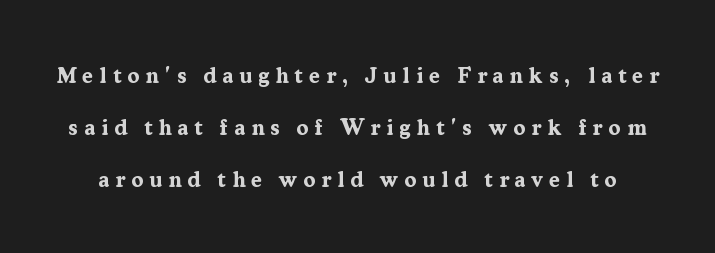
The image shows 22 px bold type, upright; set loose line spacing (2.37x), unusually wide letter spacing (+0.27 em), not underlined.
